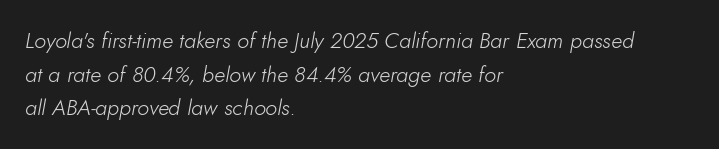
Q: Is the text bold? A: No.
Q: Is the text italic (slanted)? A: Yes, it leans right by about 10 degrees.
Q: Is the text underlined? A: No.
Q: How is the paragraph aligned? A: Left-aligned.
Q: Is the spacing between letters normal or unusually wide? A: Normal.
Q: Is the spacing between lines tight, normal or loose? A: Normal.
